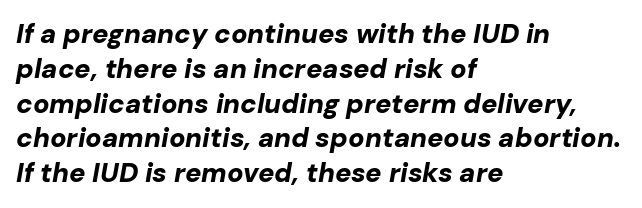
The image shows 27 px bold type, italic (leaning right); set left-aligned, normal line spacing (1.29x), normal letter spacing, not underlined.
